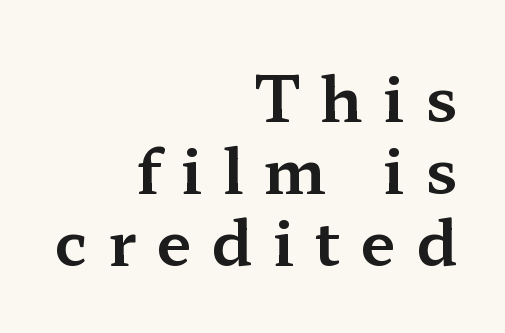
The passage is arranged like a letterhead date or caption credit — flush right. Is this a fixed-width face? No — the glyphs have proportional, varying widths. Check where the strokes stop: tiny serifs finish them off. The specimen omits any rule beneath the text block's lines. The gaps between neighbouring characters are conspicuously large. Rows of type sit shoulder to shoulder in the vertical direction.
